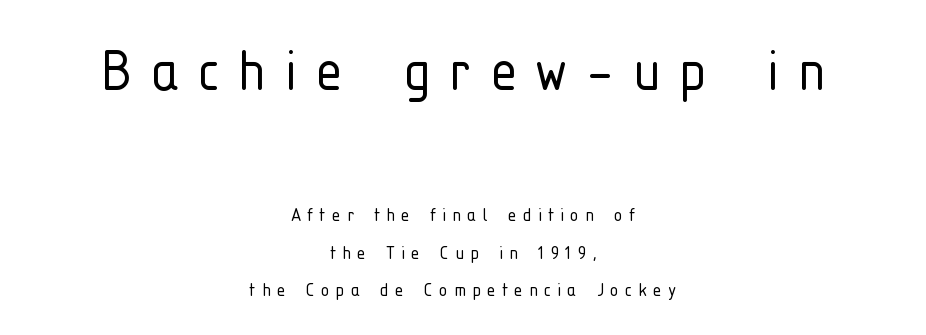
{"serif": "no", "italic": "no", "bold": "no", "weight": "light", "width": "condensed", "stroke_contrast": "low", "x_height": "medium", "monospaced": "no", "underline": "no", "align": "center", "line_spacing_ratio": 1.71, "letter_spacing": "wide", "letter_spacing_em": 0.28, "larger_block": "first", "size_ratio": 3.05, "glyph_px": 67}
